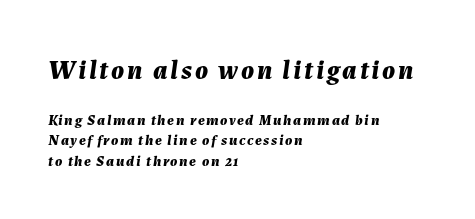
The composition opens big and finishes small. The font's italic variant was chosen for this text. Any mark beneath the type? The region is blank. The line-height multiplier appears to be the usual default. The typesetting leans heavy: a genuine bold. The paragraph shown leans on its left margin.
